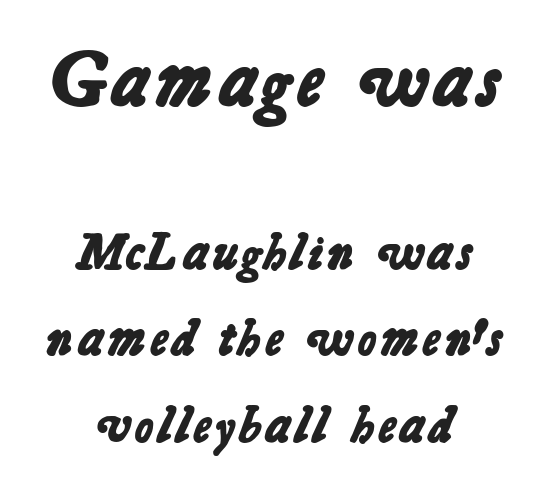
Q: Is the text bold? A: Yes.
Q: Is the typeface a serif or a sans-serif typeface? A: Sans-serif.
Q: Is the text underlined? A: No.
Q: How is the paragraph aligned? A: Centered.
Q: Is the spacing between letters normal or unusually wide? A: Normal.
Q: Is the spacing between lines tight, normal or loose? A: Normal.
Q: Which block of text is set in a larger size, the first (top) or the second (bottom)? A: The first (top) one.
Q: Width (condensed, normal, or wide)? A: Normal.
Q: Stroke contrast? A: Low.
Q: x-height? A: Medium.
Q: Monospaced? A: No.
